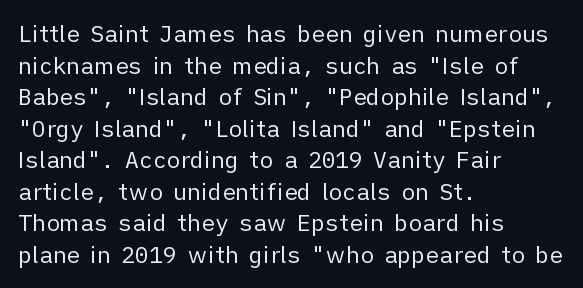
The strokes are not fattened; the text isn't bold. Beneath every word, the page is bare. Every row of glyphs begins at an identical x-position on the left. In terms of posture, this sample is upright.
